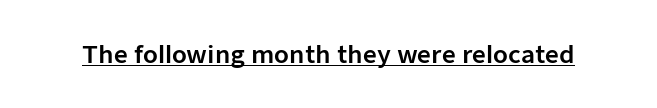
Default kerning and tracking; the words read as compact shapes. Notice how the stems are strictly vertical — no italics here. The glyphs are accompanied by a horizontal stroke just below them.
